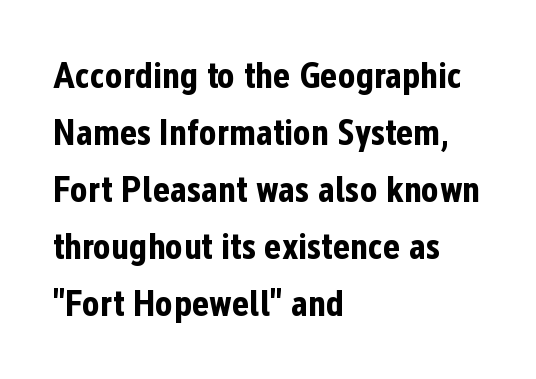
The image shows 37 px bold, condensed sans-serif type, upright; set left-aligned, normal line spacing (1.54x), normal letter spacing, not underlined; low stroke contrast and a medium x-height.
